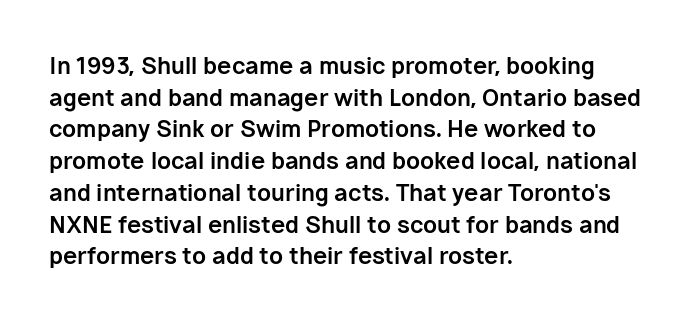
The lines are quadded left. Regular leading. Nothing unusual about the tracking: characters are spaced as the font intends. The font is running at its bold setting. Tall strokes in this sample are plumb rather than angled.
